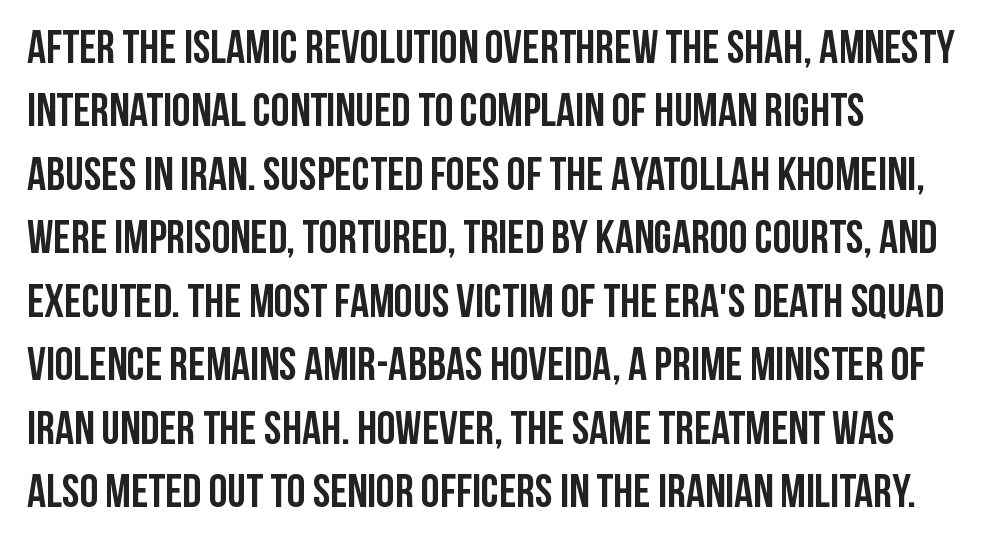
{"serif": "no", "italic": "no", "bold": "yes", "weight": "semibold", "width": "condensed", "stroke_contrast": "low", "x_height": "large", "monospaced": "no", "underline": "no", "align": "left", "line_spacing": "normal", "line_spacing_ratio": 1.35, "letter_spacing": "normal", "letter_spacing_em": 0.0, "glyph_px": 47}
